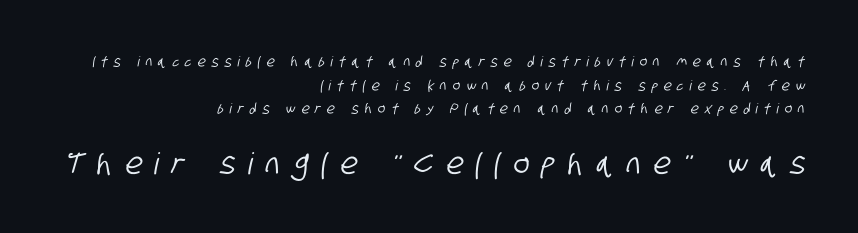
The image shows 30 px condensed sans-serif type; set right-aligned, normal line spacing (1.69x), unusually wide letter spacing (+0.44 em), not underlined; the second (bottom) block is 2.14x larger; low stroke contrast and a large x-height.
